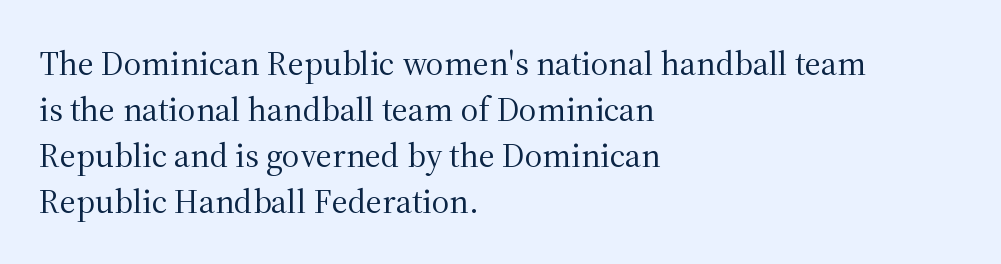
The image shows 34 px regular-weight serif type, upright; set left-aligned, normal line spacing (1.35x), normal letter spacing, not underlined; medium stroke contrast and a medium x-height.
